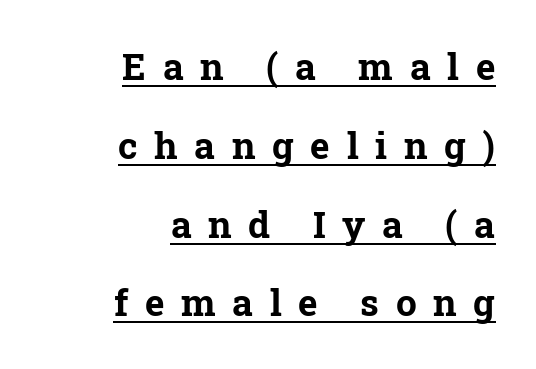
The image shows 37 px bold serif type, upright; set right-aligned, loose line spacing (2.13x), unusually wide letter spacing (+0.45 em), underlined; low stroke contrast and a medium x-height.
